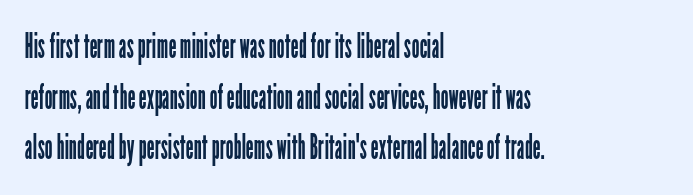
Q: Is the text bold? A: No.
Q: Is the text italic (slanted)? A: No, it is upright.
Q: Is the typeface a serif or a sans-serif typeface? A: Sans-serif.
Q: Is the text underlined? A: No.
Q: How is the paragraph aligned? A: Left-aligned.
Q: Is the spacing between letters normal or unusually wide? A: Normal.
Q: Is the spacing between lines tight, normal or loose? A: Normal.
Q: Width (condensed, normal, or wide)? A: Condensed.
Q: Stroke contrast? A: Low.
Q: x-height? A: Medium.
Q: Monospaced? A: No.
